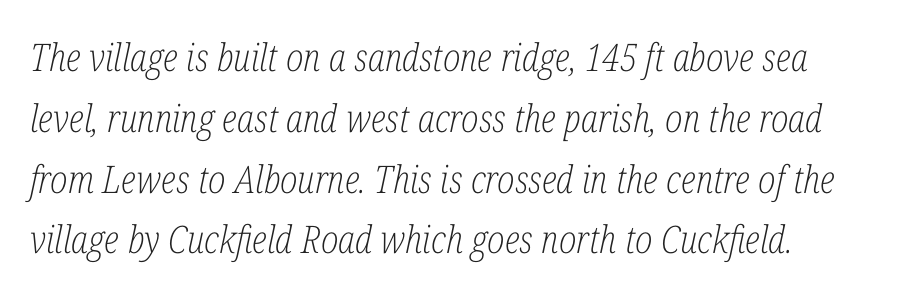
Q: Is the text bold? A: No.
Q: Is the text italic (slanted)? A: Yes, it leans right by about 12 degrees.
Q: Is the typeface a serif or a sans-serif typeface? A: Serif.
Q: Is the text underlined? A: No.
Q: How is the paragraph aligned? A: Left-aligned.
Q: Is the spacing between letters normal or unusually wide? A: Normal.
Q: Is the spacing between lines tight, normal or loose? A: Normal.
Q: Width (condensed, normal, or wide)? A: Condensed.
Q: Stroke contrast? A: Low.
Q: x-height? A: Medium.
Q: Monospaced? A: No.
